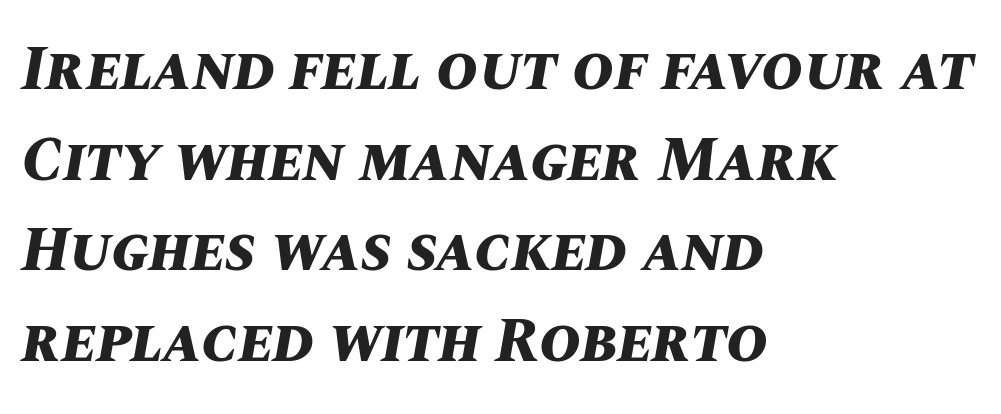
{"italic": "yes", "lean": "right", "slant_degrees": 10, "bold": "yes", "weight": "bold", "width": "normal", "stroke_contrast": "medium", "x_height": "large", "monospaced": "no", "underline": "no", "align": "left", "line_spacing": "normal", "line_spacing_ratio": 1.44, "letter_spacing": "normal", "letter_spacing_em": 0.0, "glyph_px": 63}
